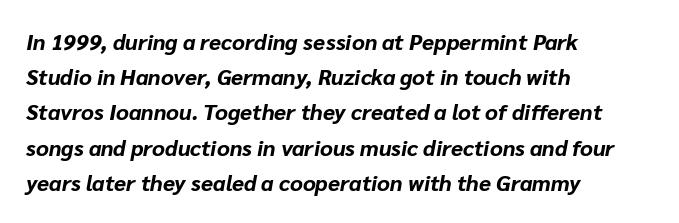
The image shows 22 px bold type, italic (leaning right); set left-aligned, normal line spacing (1.6x), normal letter spacing, not underlined.
